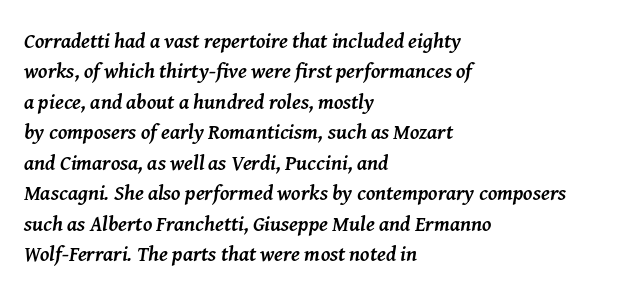
This sample keeps an unexceptional amount of space between lines. Caption: standard tracking, unaltered. Would a proofreader flag this as italicized? Yes. A student would call this left alignment; a typographer would say flush left, rag right.
